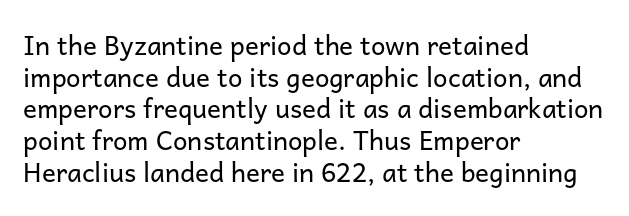
Q: Is the text bold? A: No.
Q: Is the text italic (slanted)? A: No, it is upright.
Q: Is the text underlined? A: No.
Q: How is the paragraph aligned? A: Left-aligned.
Q: Is the spacing between letters normal or unusually wide? A: Normal.
